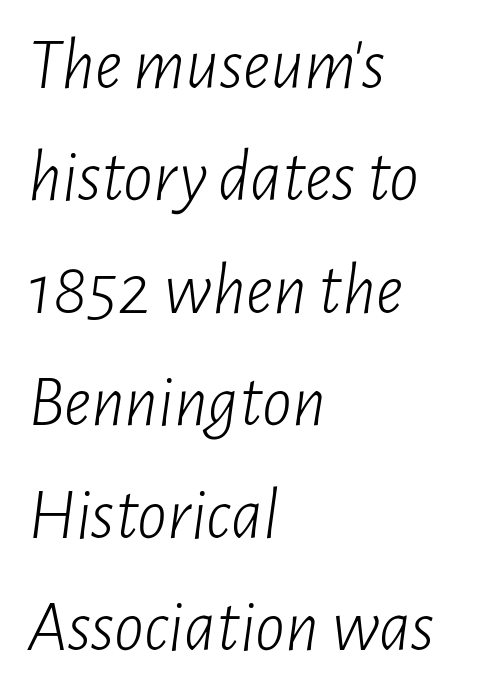
{"italic": "yes", "lean": "right", "slant_degrees": 7, "bold": "no", "weight": "light", "width": "condensed", "stroke_contrast": "low", "x_height": "medium", "monospaced": "no", "underline": "no", "align": "left", "line_spacing": "normal", "line_spacing_ratio": 1.52, "letter_spacing": "normal", "letter_spacing_em": 0.0, "glyph_px": 74}
